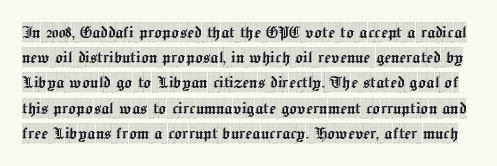
{"italic": "no", "underline": "no", "line_spacing": "normal", "line_spacing_ratio": 1.26, "letter_spacing": "normal", "letter_spacing_em": 0.0, "glyph_px": 20}
